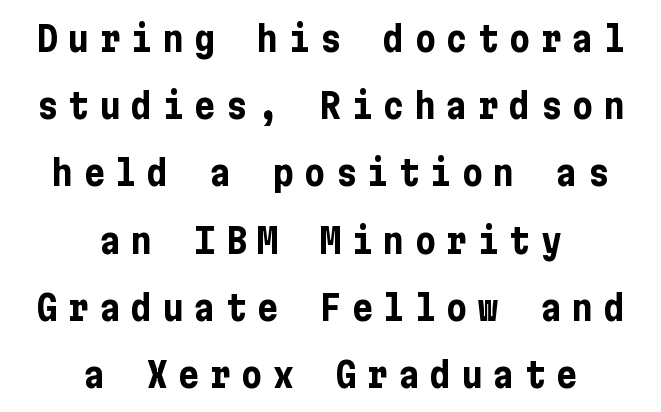
Typeset on center — no edge is straight. The face used here is rendered with a markedly widened letterfit. Posture: vertical. In terms of leading, this rendering errs on the spacious side. Only glyphs here, with clear space below each row. Examine the stroke ends and you'll find no serifs.
